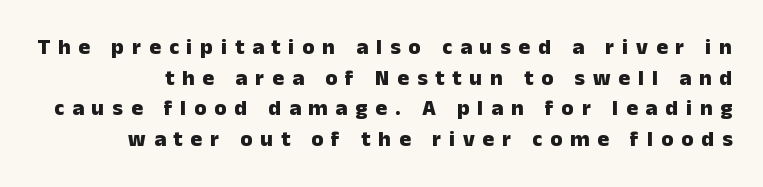
Q: Is the text bold? A: Yes.
Q: Is the text italic (slanted)? A: No, it is upright.
Q: Is the text underlined? A: No.
Q: Is the spacing between letters normal or unusually wide? A: Unusually wide.
Q: Is the spacing between lines tight, normal or loose? A: Normal.
